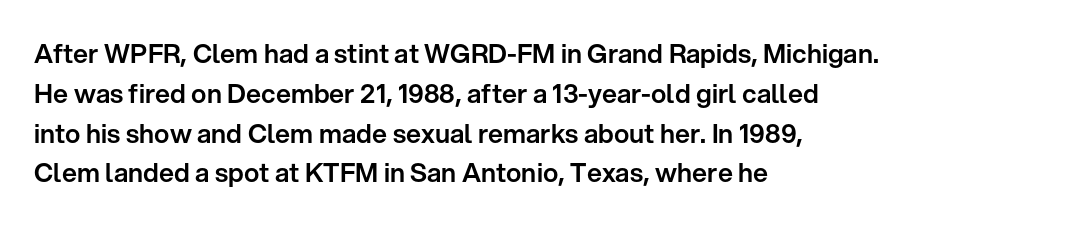
Q: Is the text italic (slanted)? A: No, it is upright.
Q: Is the text underlined? A: No.
Q: How is the paragraph aligned? A: Left-aligned.
Q: Is the spacing between letters normal or unusually wide? A: Normal.
Q: Is the spacing between lines tight, normal or loose? A: Normal.
